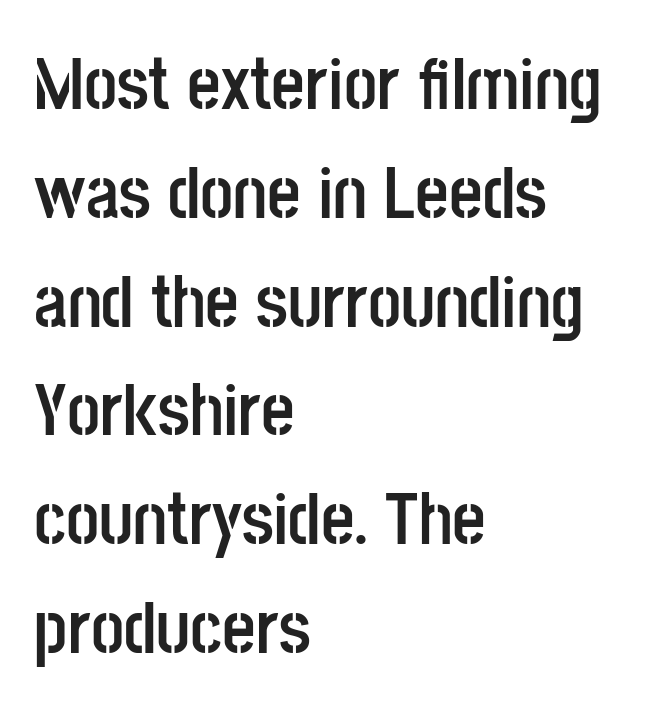
These lines are rendered in a variable-pitch font. Stroke thickness is high; the sample reads as a true bold. Posture: straight, roman, zero tilt. Clear beneath every line of the passage. The paragraph shown leans on its left margin.
